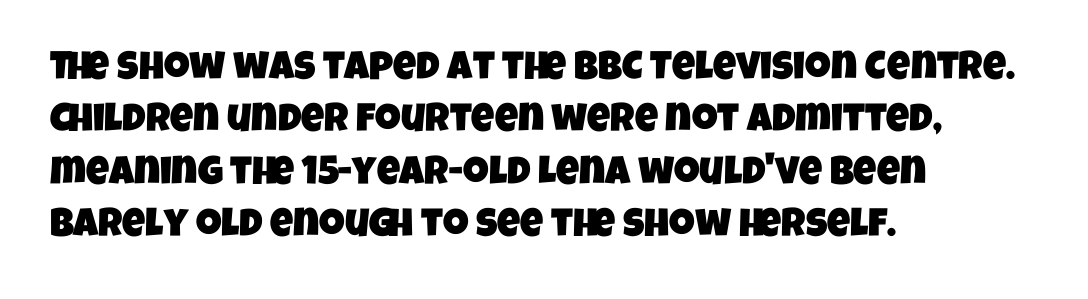
Q: Is the typeface a serif or a sans-serif typeface? A: Sans-serif.
Q: Is the text underlined? A: No.
Q: How is the paragraph aligned? A: Left-aligned.
Q: Is the spacing between letters normal or unusually wide? A: Normal.
Q: Is the spacing between lines tight, normal or loose? A: Normal.
Q: Width (condensed, normal, or wide)? A: Condensed.
Q: Stroke contrast? A: Low.
Q: x-height? A: Large.
Q: Monospaced? A: No.
